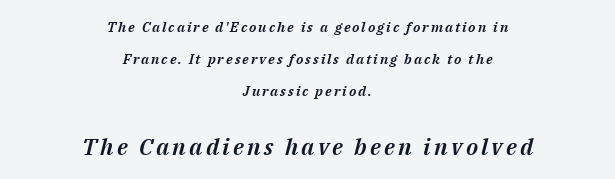
The image shows 23 px text type, italic (leaning right); set centered, loose line spacing (2.27x), not underlined; the second (bottom) block is 1.64x larger.
